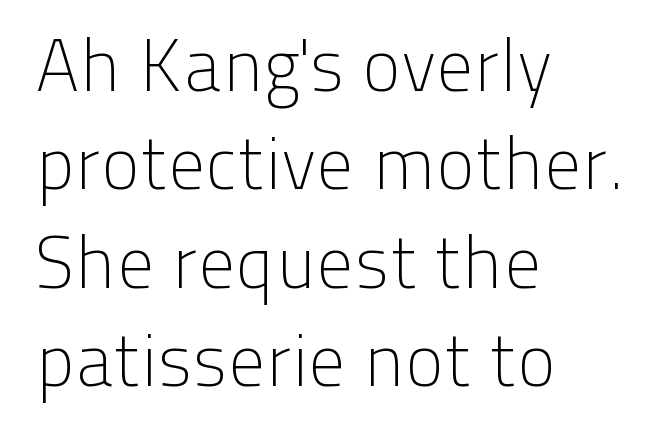
Q: Is the text bold? A: No.
Q: Is the text italic (slanted)? A: No, it is upright.
Q: Is the typeface a serif or a sans-serif typeface? A: Sans-serif.
Q: Is the text underlined? A: No.
Q: How is the paragraph aligned? A: Left-aligned.
Q: Is the spacing between letters normal or unusually wide? A: Normal.
Q: Is the spacing between lines tight, normal or loose? A: Normal.
Q: Width (condensed, normal, or wide)? A: Normal.
Q: Stroke contrast? A: Low.
Q: x-height? A: Medium.
Q: Monospaced? A: No.
